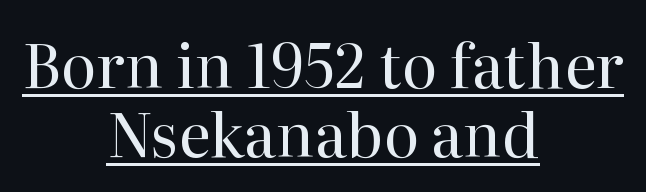
Q: Is the text bold? A: No.
Q: Is the text italic (slanted)? A: No, it is upright.
Q: Is the typeface a serif or a sans-serif typeface? A: Serif.
Q: Is the text underlined? A: Yes.
Q: How is the paragraph aligned? A: Centered.
Q: Is the spacing between letters normal or unusually wide? A: Normal.
Q: Is the spacing between lines tight, normal or loose? A: Tight.
Q: Width (condensed, normal, or wide)? A: Normal.
Q: Stroke contrast? A: High.
Q: x-height? A: Medium.
Q: Monospaced? A: No.
